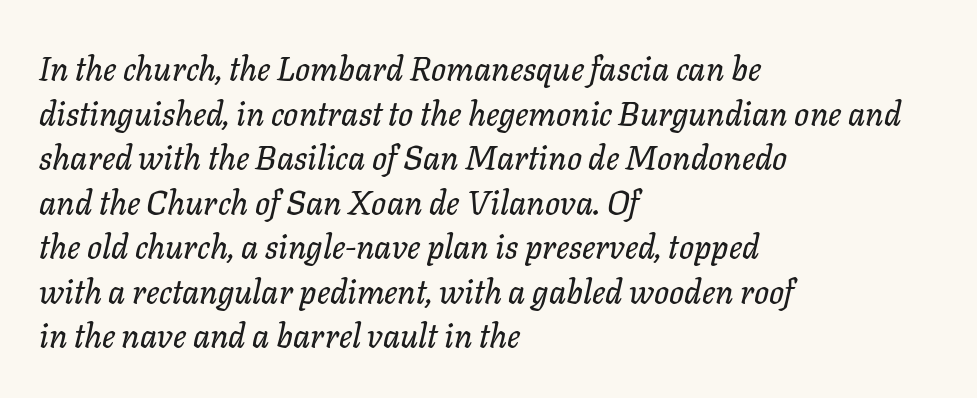
The image shows 33 px text type, italic (leaning right); set left-aligned, normal line spacing (1.35x), normal letter spacing, not underlined; low stroke contrast and a medium x-height.
